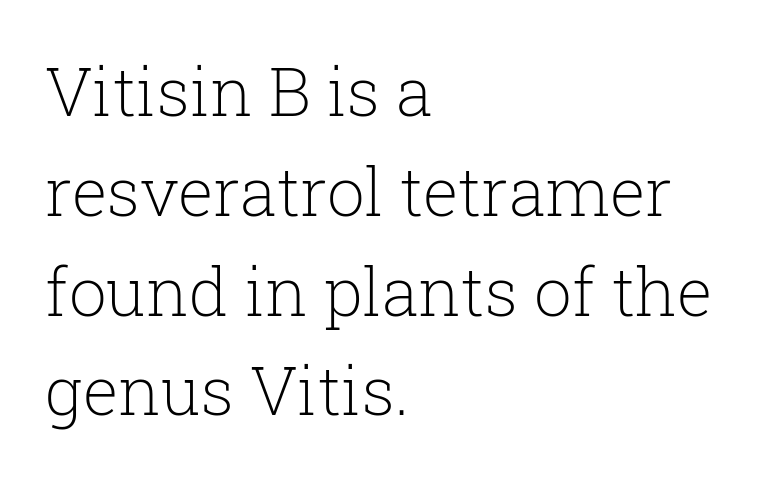
{"serif": "yes", "italic": "no", "bold": "no", "weight": "light", "width": "normal", "stroke_contrast": "low", "x_height": "medium", "monospaced": "no", "underline": "no", "align": "left", "line_spacing": "normal", "line_spacing_ratio": 1.49, "letter_spacing": "normal", "letter_spacing_em": 0.0, "glyph_px": 67}
